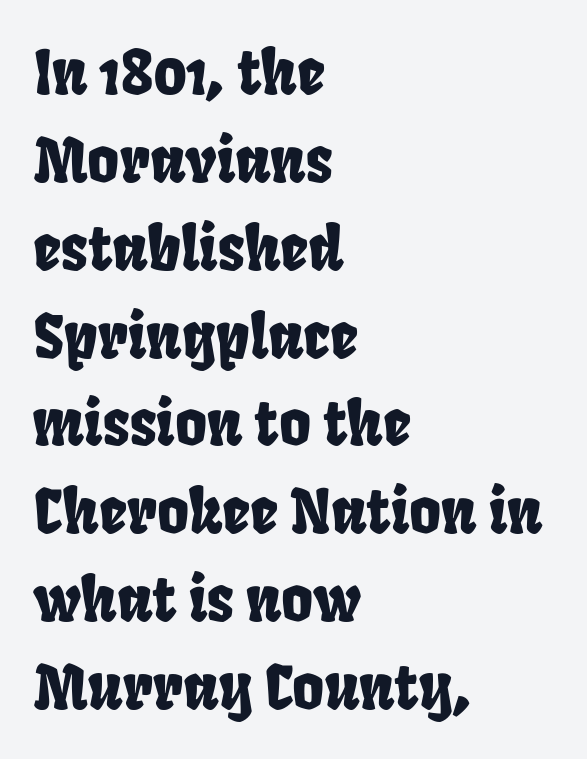
Is this a fixed-width face? No — the glyphs have proportional, varying widths. Each row of text sits above clean, open space. Every row of glyphs begins at an identical x-position on the left. A typesetter would call this leading conventional body-copy spacing.
